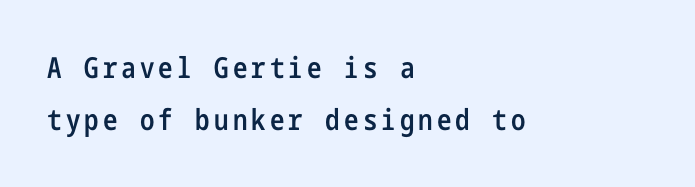
Caption: multi-line text, flush left, ragged right. Bare-footed words on every line. The specimen reads as upright at a glance. Examine the stroke ends and you'll find no serifs.
